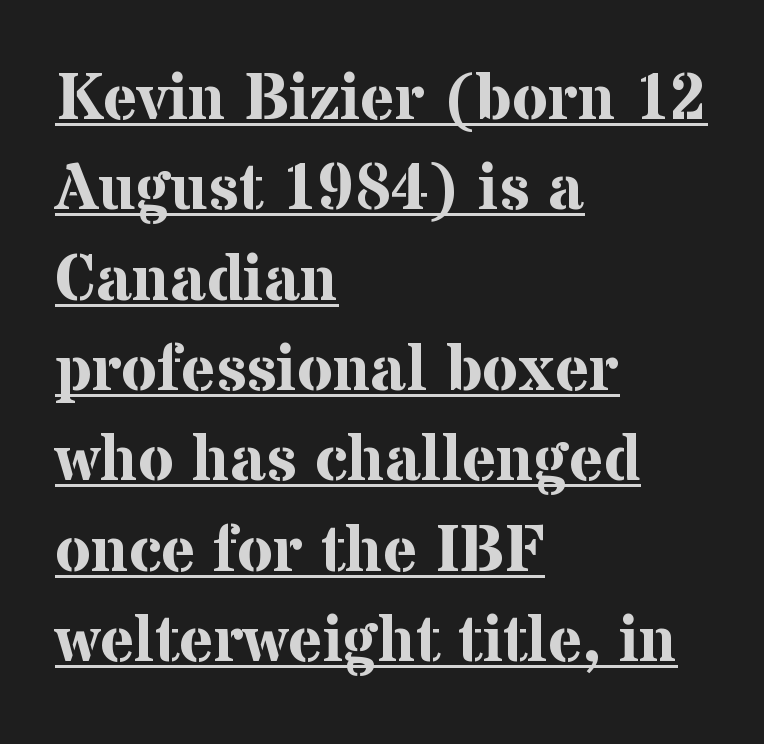
Q: Is the text bold? A: Yes.
Q: Is the text italic (slanted)? A: No, it is upright.
Q: Is the typeface a serif or a sans-serif typeface? A: Serif.
Q: Is the text underlined? A: Yes.
Q: How is the paragraph aligned? A: Left-aligned.
Q: Is the spacing between letters normal or unusually wide? A: Normal.
Q: Is the spacing between lines tight, normal or loose? A: Normal.
Q: Width (condensed, normal, or wide)? A: Normal.
Q: Stroke contrast? A: Medium.
Q: x-height? A: Medium.
Q: Monospaced? A: No.
